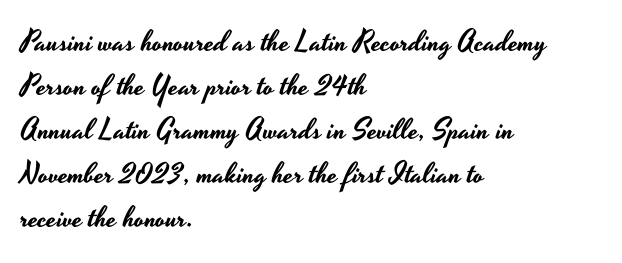
These lines stack with their left ends in a neat column. Vertically, the passage feels balanced, rows spaced as you'd expect. The letters sit at their default tracking, neither squeezed nor spread.
